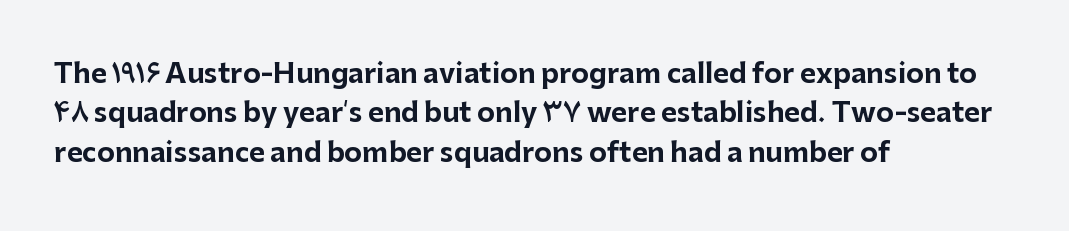
The image shows 27 px bold type, upright; set left-aligned, normal line spacing (1.46x), normal letter spacing, not underlined.
